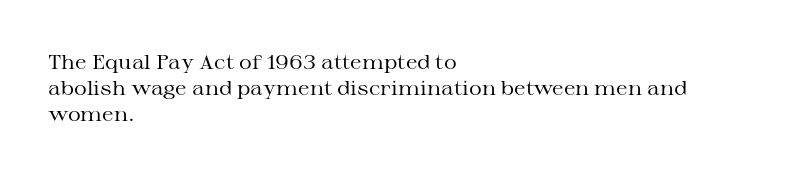
{"italic": "no", "bold": "no", "underline": "no", "align": "left", "line_spacing": "normal", "line_spacing_ratio": 1.29, "letter_spacing": "normal", "letter_spacing_em": 0.0, "glyph_px": 20}
